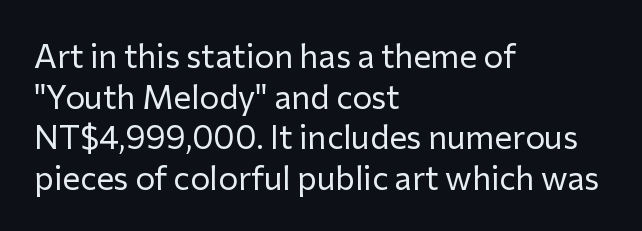
The image shows 33 px regular-weight sans-serif type, upright; set left-aligned, line spacing 1.23x, normal letter spacing, not underlined; low stroke contrast and a medium x-height.
